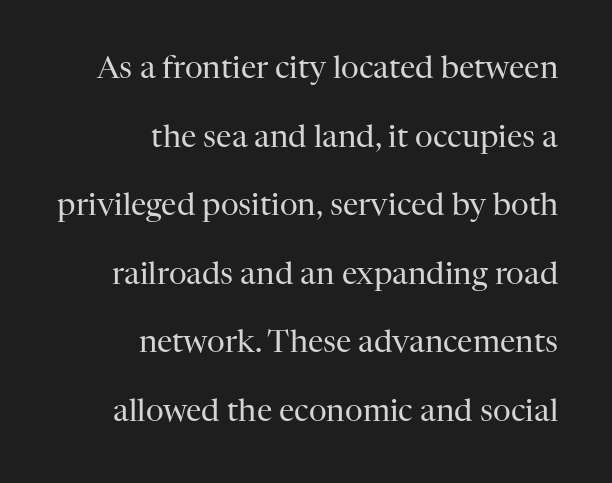
Each stroke keeps to a modest, everyday thickness or less. A typesetter would call this zero additional tracking. Varying glyph widths throughout — classic text-font behaviour. A serif font was chosen for this passage. Line ends are locked; line starts wander.
